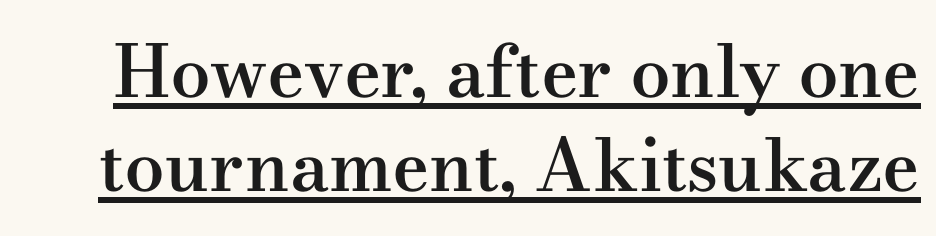
Posture: upright roman. Compared with undecorated copy, this sample adds a rule below the words. Compared with typical paragraphs, the rows here are spaced about the same. Look at the bottom of the vertical strokes: they flare into serifs here.
